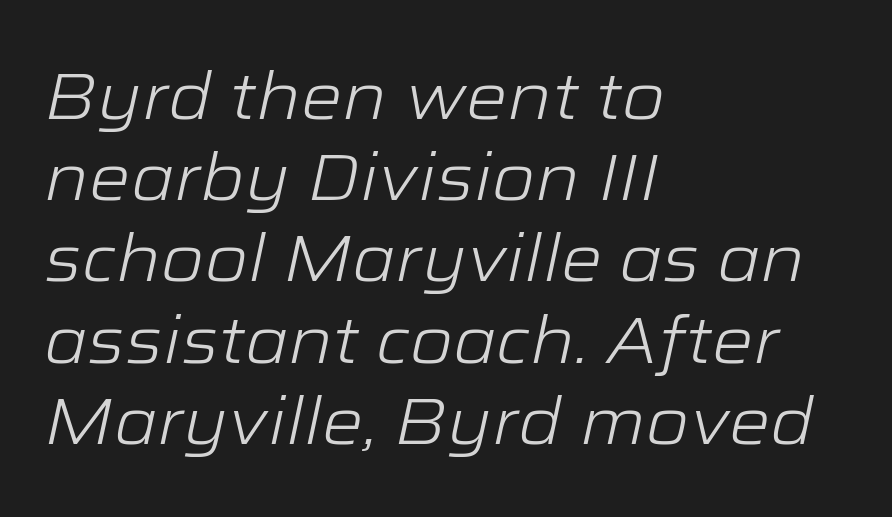
The image shows 66 px light, wide type, italic (leaning right); set left-aligned, line spacing 1.23x, normal letter spacing, not underlined; low stroke contrast and a medium x-height.
